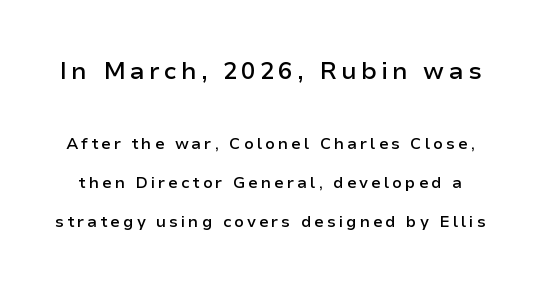
{"italic": "no", "bold": "semi", "underline": "no", "line_spacing": "loose", "line_spacing_ratio": 2.44, "larger_block": "first", "size_ratio": 1.5, "glyph_px": 24}
